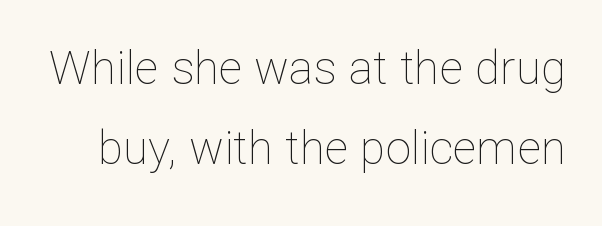
Honestly, there is no underline to notice here at all. Stems and bowls with no extra thickness — not bold. The letters stand upright; this is a roman face. These lines keep a tight, regular rhythm from letter to letter. Proportional: the letters do not fall into vertical columns.
